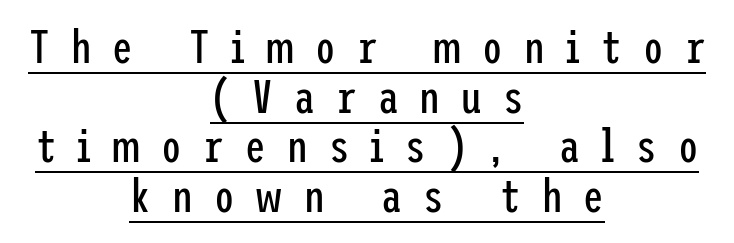
{"serif": "no", "italic": "no", "bold": "no", "weight": "regular", "width": "condensed", "stroke_contrast": "low", "x_height": "medium", "underline": "yes", "align": "center", "line_spacing": "tight", "line_spacing_ratio": 1.08, "letter_spacing": "wide", "letter_spacing_em": 0.46, "glyph_px": 46}
